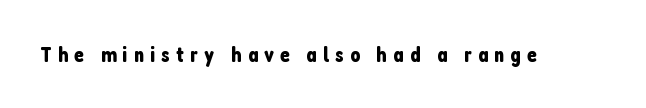
{"italic": "no", "underline": "no", "letter_spacing": "wide", "letter_spacing_em": 0.28, "glyph_px": 22}
